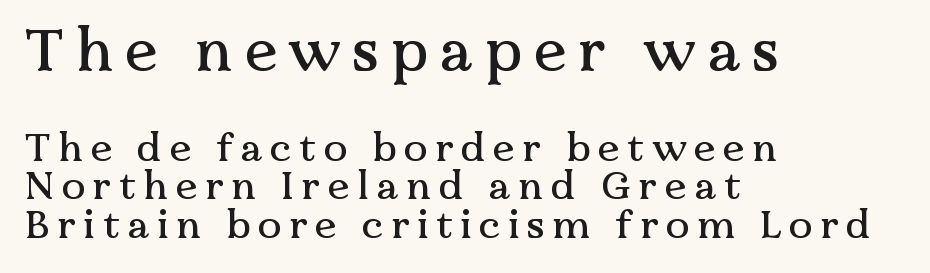
Every row of glyphs begins at an identical x-position on the left. The block of text is dense from top to bottom, with scant space between rows. A serif font was chosen for this passage. The horizontal fit of the characters is loose and conspicuously gappy. Do the characters align in a grid? No, the font is proportional.
